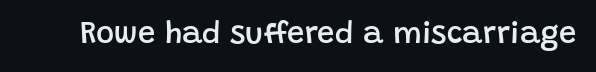
This rendering employs a face without finishing strokes, i.e., a sans-serif. Every character sits straight up, as roman type does. The tracking reads as untouched default to a designer's eye. The foot of each line stays bare and open. A bit beefed up — I'd call it semibold rather than bold. Varying glyph widths throughout — classic text-font behaviour.
